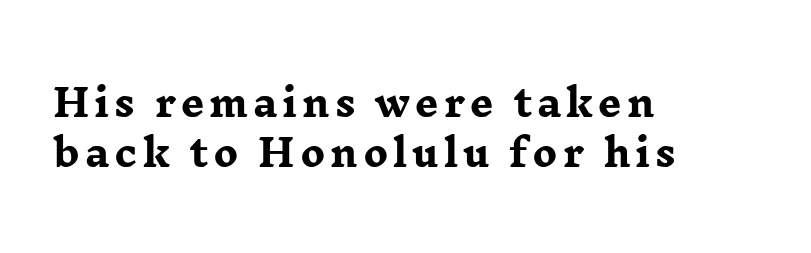
Q: Is the text bold? A: Yes.
Q: Is the text italic (slanted)? A: No, it is upright.
Q: Is the typeface a serif or a sans-serif typeface? A: Serif.
Q: Is the text underlined? A: No.
Q: How is the paragraph aligned? A: Left-aligned.
Q: Is the spacing between lines tight, normal or loose? A: Normal.
Q: Width (condensed, normal, or wide)? A: Wide.
Q: Stroke contrast? A: Low.
Q: x-height? A: Medium.
Q: Monospaced? A: No.
